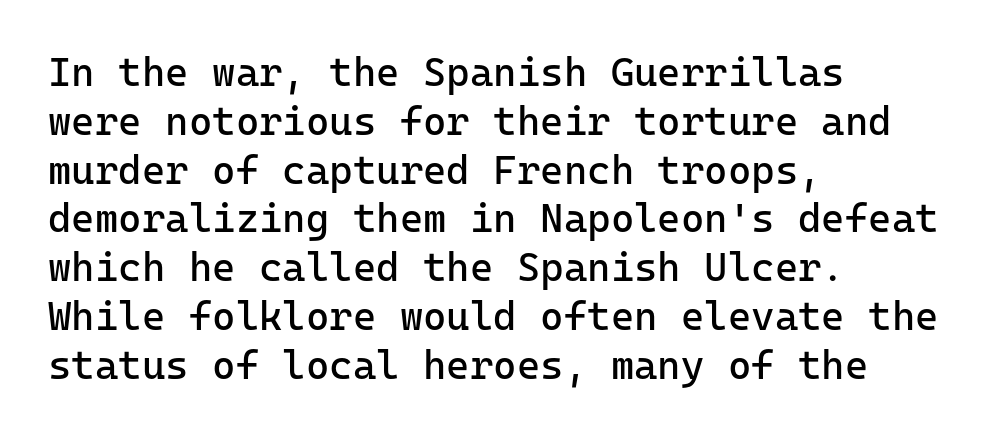
{"serif": "no", "italic": "no", "bold": "no", "weight": "regular", "width": "normal", "stroke_contrast": "low", "x_height": "medium", "monospaced": "yes", "underline": "no", "align": "left", "line_spacing_ratio": 1.22, "letter_spacing": "normal", "letter_spacing_em": 0.0, "glyph_px": 40}
